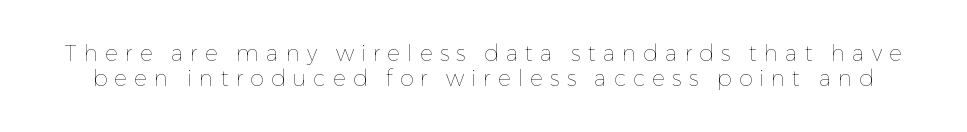
{"italic": "no", "bold": "no", "underline": "no", "line_spacing": "tight", "line_spacing_ratio": 1.15, "letter_spacing": "wide", "letter_spacing_em": 0.32, "glyph_px": 22}
